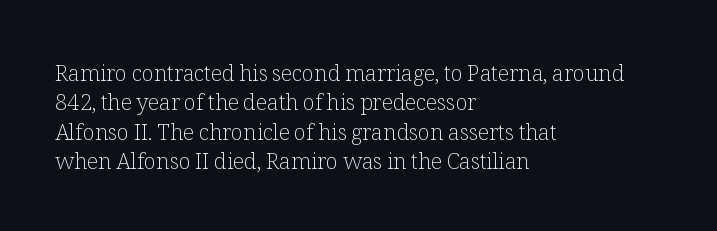
Q: Is the text bold? A: No.
Q: Is the text italic (slanted)? A: No, it is upright.
Q: Is the text underlined? A: No.
Q: How is the paragraph aligned? A: Left-aligned.
Q: Is the spacing between letters normal or unusually wide? A: Normal.
Q: Is the spacing between lines tight, normal or loose? A: Normal.
